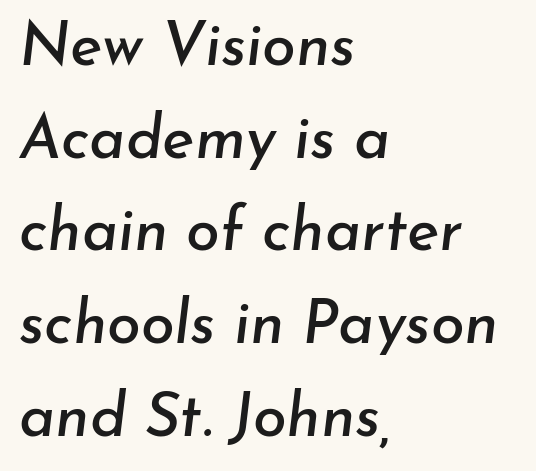
{"italic": "yes", "lean": "right", "slant_degrees": 7, "width": "normal", "stroke_contrast": "low", "x_height": "small", "monospaced": "no", "underline": "no", "align": "left", "line_spacing": "normal", "line_spacing_ratio": 1.52, "letter_spacing": "normal", "letter_spacing_em": 0.0, "glyph_px": 61}
